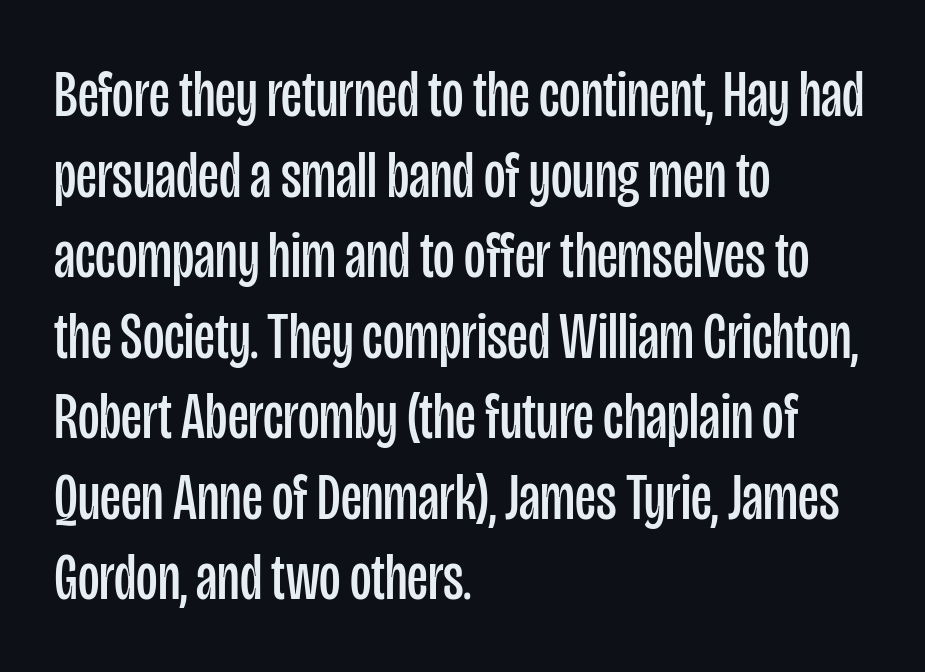
Q: Is the text bold? A: No.
Q: Is the text italic (slanted)? A: No, it is upright.
Q: Is the typeface a serif or a sans-serif typeface? A: Sans-serif.
Q: Is the text underlined? A: No.
Q: How is the paragraph aligned? A: Left-aligned.
Q: Is the spacing between letters normal or unusually wide? A: Normal.
Q: Width (condensed, normal, or wide)? A: Condensed.
Q: Stroke contrast? A: Low.
Q: x-height? A: Large.
Q: Monospaced? A: No.
